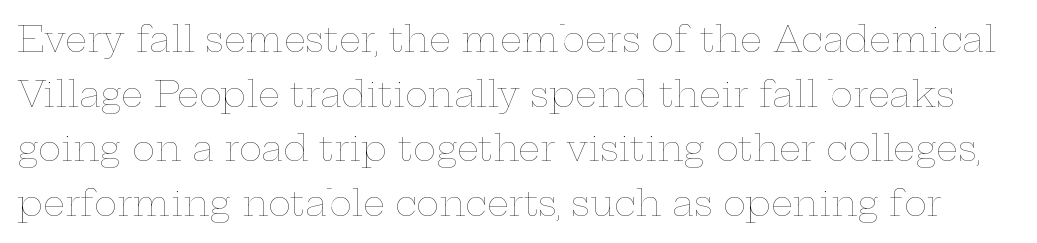
Q: Is the text bold? A: No.
Q: Is the text italic (slanted)? A: No, it is upright.
Q: Is the text underlined? A: No.
Q: Is the spacing between letters normal or unusually wide? A: Normal.
Q: Is the spacing between lines tight, normal or loose? A: Normal.
Q: Width (condensed, normal, or wide)? A: Wide.
Q: Stroke contrast? A: Low.
Q: x-height? A: Medium.
Q: Monospaced? A: No.
